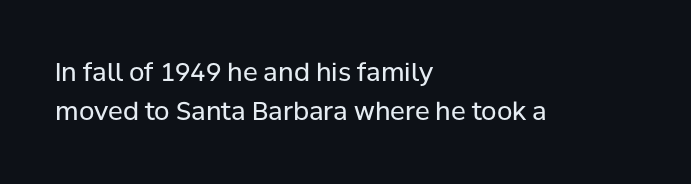
Q: Is the text bold? A: No.
Q: Is the text italic (slanted)? A: No, it is upright.
Q: Is the text underlined? A: No.
Q: How is the paragraph aligned? A: Left-aligned.
Q: Is the spacing between letters normal or unusually wide? A: Normal.
Q: Is the spacing between lines tight, normal or loose? A: Normal.
